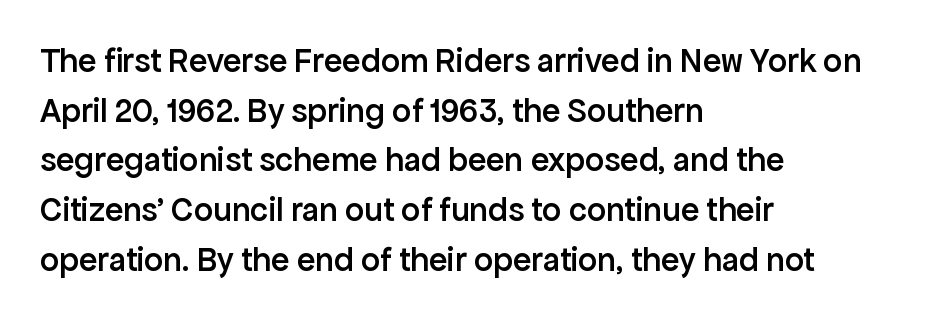
Q: Is the text bold? A: Semi-bold.
Q: Is the text italic (slanted)? A: No, it is upright.
Q: Is the typeface a serif or a sans-serif typeface? A: Sans-serif.
Q: Is the text underlined? A: No.
Q: How is the paragraph aligned? A: Left-aligned.
Q: Is the spacing between letters normal or unusually wide? A: Normal.
Q: Is the spacing between lines tight, normal or loose? A: Normal.
Q: Width (condensed, normal, or wide)? A: Normal.
Q: Stroke contrast? A: Low.
Q: x-height? A: Medium.
Q: Monospaced? A: No.
